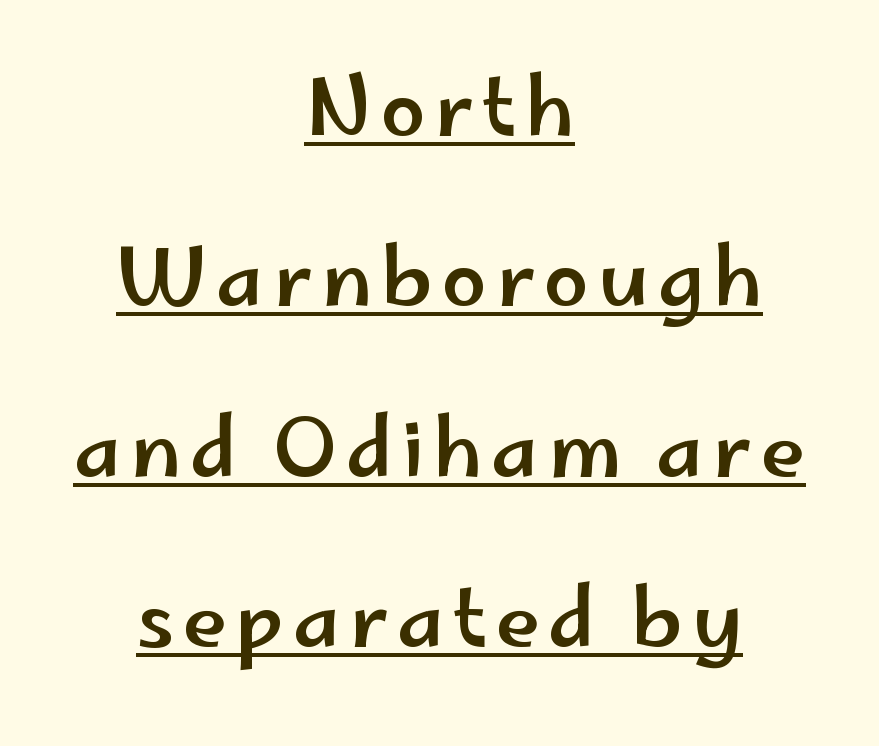
Q: Is the text italic (slanted)? A: No, it is upright.
Q: Is the typeface a serif or a sans-serif typeface? A: Sans-serif.
Q: Is the text underlined? A: Yes.
Q: How is the paragraph aligned? A: Centered.
Q: Is the spacing between lines tight, normal or loose? A: Loose.
Q: Width (condensed, normal, or wide)? A: Wide.
Q: Stroke contrast? A: Low.
Q: x-height? A: Small.
Q: Monospaced? A: No.
